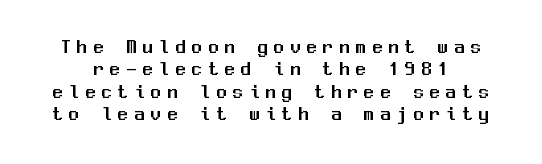
When letters stand straight like this, we call the style roman or upright. The words here are not underlined. Letter spacing: wide. The line-height multiplier appears low, near solid setting.
